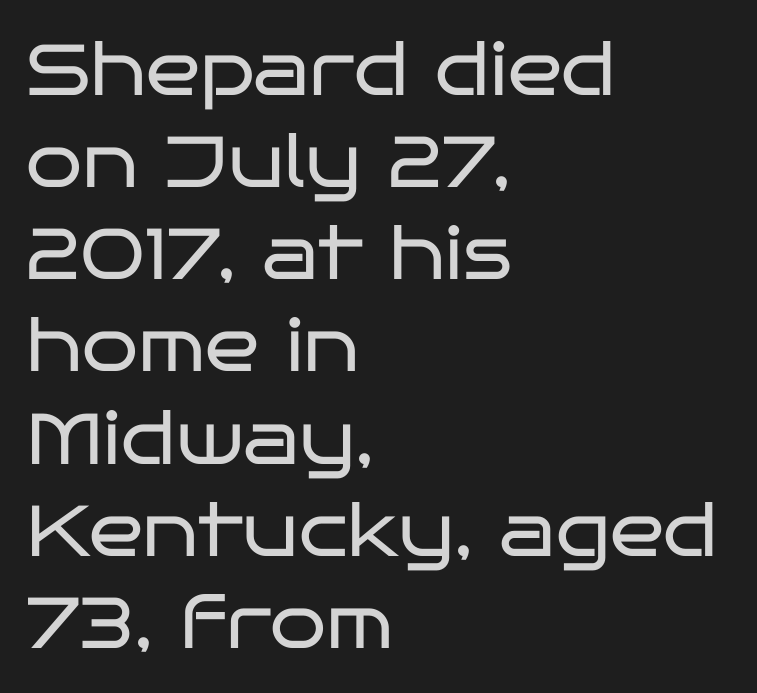
The image shows 72 px regular-weight, wide sans-serif type, upright; set left-aligned, normal line spacing (1.28x), normal letter spacing, not underlined; low stroke contrast and a large x-height.
